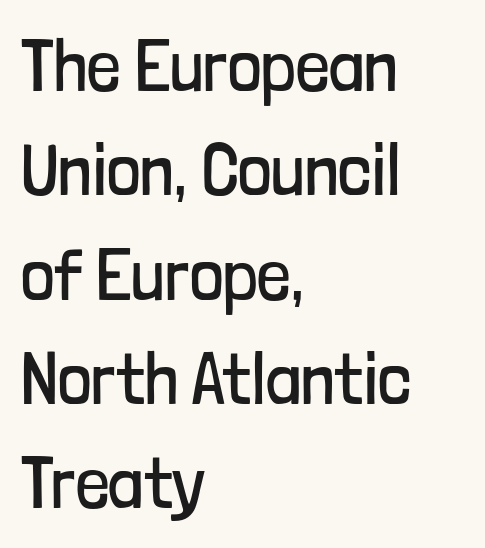
{"serif": "no", "italic": "no", "bold": "no", "weight": "regular", "width": "condensed", "stroke_contrast": "low", "x_height": "medium", "monospaced": "no", "underline": "no", "align": "left", "line_spacing": "normal", "line_spacing_ratio": 1.41, "letter_spacing": "normal", "letter_spacing_em": 0.0, "glyph_px": 74}
